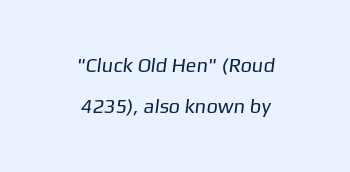
The image shows 20 px text type; set centered, loose line spacing (2.07x), normal letter spacing, not underlined.
